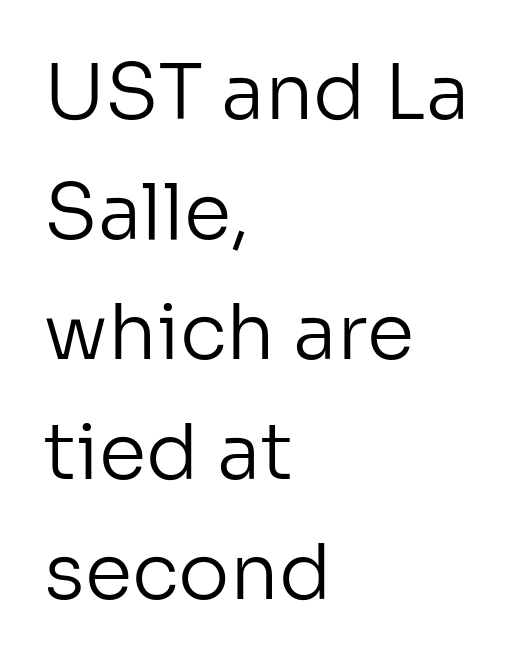
{"serif": "no", "italic": "no", "bold": "no", "weight": "regular", "width": "normal", "stroke_contrast": "low", "x_height": "medium", "monospaced": "no", "underline": "no", "align": "left", "line_spacing": "normal", "line_spacing_ratio": 1.56, "letter_spacing": "normal", "letter_spacing_em": 0.0, "glyph_px": 77}
